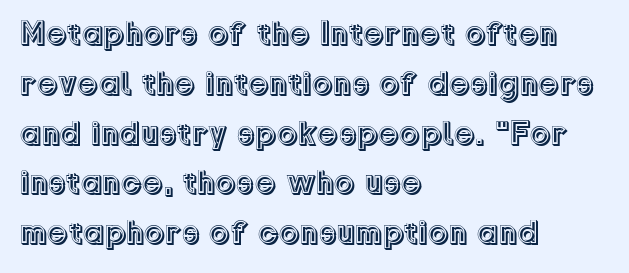
The image shows 33 px text type, upright; set left-aligned, normal line spacing (1.51x), normal letter spacing, not underlined; a medium x-height.
